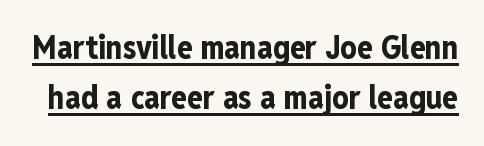
{"serif": "no", "italic": "no", "bold": "yes", "weight": "bold", "width": "condensed", "stroke_contrast": "low", "x_height": "medium", "monospaced": "no", "underline": "yes", "line_spacing": "normal", "line_spacing_ratio": 1.57, "letter_spacing": "normal", "letter_spacing_em": 0.0, "glyph_px": 32}
